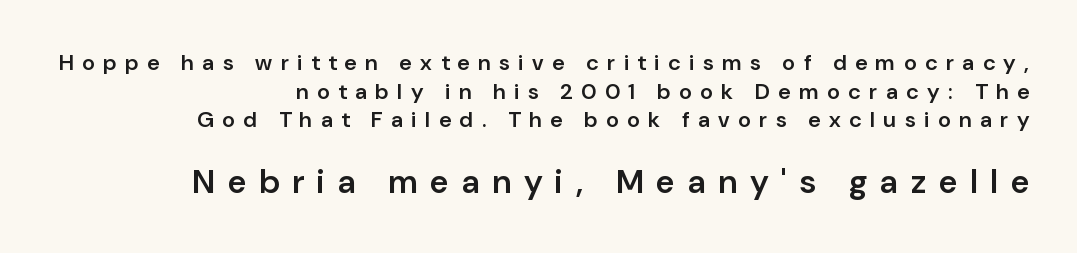
{"serif": "no", "italic": "no", "bold": "semi", "weight": "semibold", "width": "normal", "stroke_contrast": "low", "x_height": "medium", "monospaced": "no", "underline": "no", "align": "right", "line_spacing": "normal", "line_spacing_ratio": 1.3, "letter_spacing": "wide", "letter_spacing_em": 0.39, "larger_block": "second", "size_ratio": 1.5, "glyph_px": 33}
